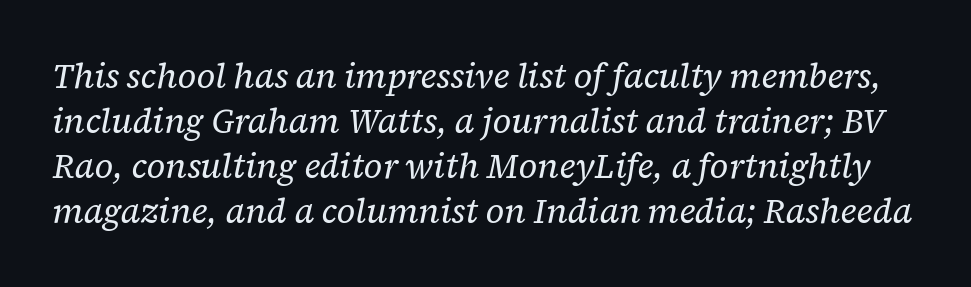
The image shows 34 px regular-weight serif type, italic (leaning right); set normal line spacing (1.32x), normal letter spacing, not underlined; low stroke contrast and a medium x-height.
